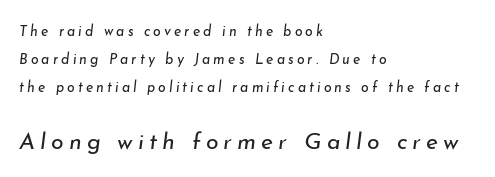
{"italic": "yes", "lean": "right", "slant_degrees": 7, "bold": "no", "underline": "no", "align": "left", "line_spacing": "loose", "line_spacing_ratio": 2.0, "letter_spacing": "wide", "letter_spacing_em": 0.22, "larger_block": "second", "size_ratio": 1.64, "glyph_px": 23}
